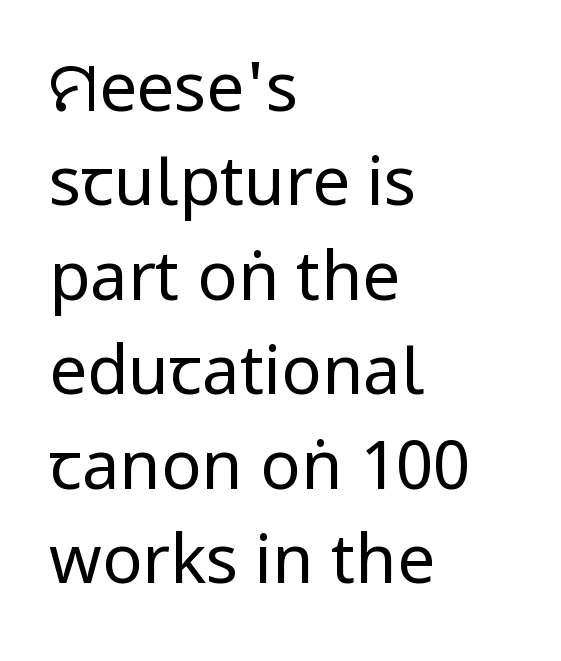
Rows of type keep a routine distance in the vertical direction. Inter-character spacing is left at the font's built-in metrics. The axis of the letterforms is exactly vertical. Does the type have serifs? No, each stem ends abruptly. Typeset ragged right — the left edge is the straight one.
